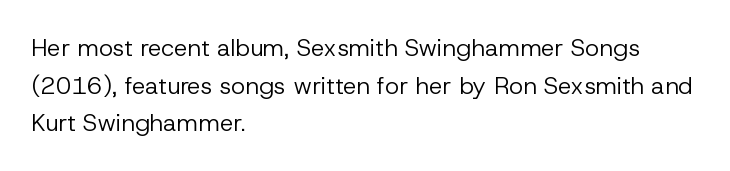
{"italic": "no", "bold": "no", "underline": "no", "align": "left", "line_spacing": "normal", "line_spacing_ratio": 1.57, "letter_spacing": "normal", "letter_spacing_em": 0.0, "glyph_px": 24}
